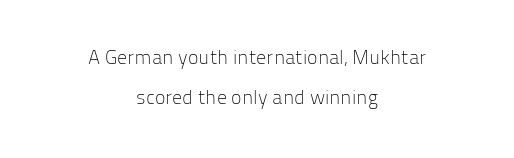
Q: Is the text bold? A: No.
Q: Is the text italic (slanted)? A: No, it is upright.
Q: Is the text underlined? A: No.
Q: How is the paragraph aligned? A: Centered.
Q: Is the spacing between letters normal or unusually wide? A: Normal.
Q: Is the spacing between lines tight, normal or loose? A: Loose.
